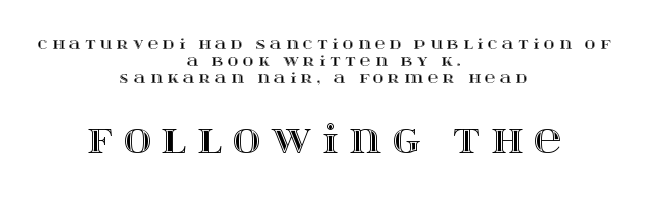
Q: Is the text italic (slanted)? A: No, it is upright.
Q: Is the text underlined? A: No.
Q: How is the paragraph aligned? A: Centered.
Q: Is the spacing between letters normal or unusually wide? A: Unusually wide.
Q: Is the spacing between lines tight, normal or loose? A: Tight.
Q: Which block of text is set in a larger size, the first (top) or the second (bottom)? A: The second (bottom) one.
Q: Width (condensed, normal, or wide)? A: Wide.
Q: x-height? A: Large.
Q: Monospaced? A: No.
